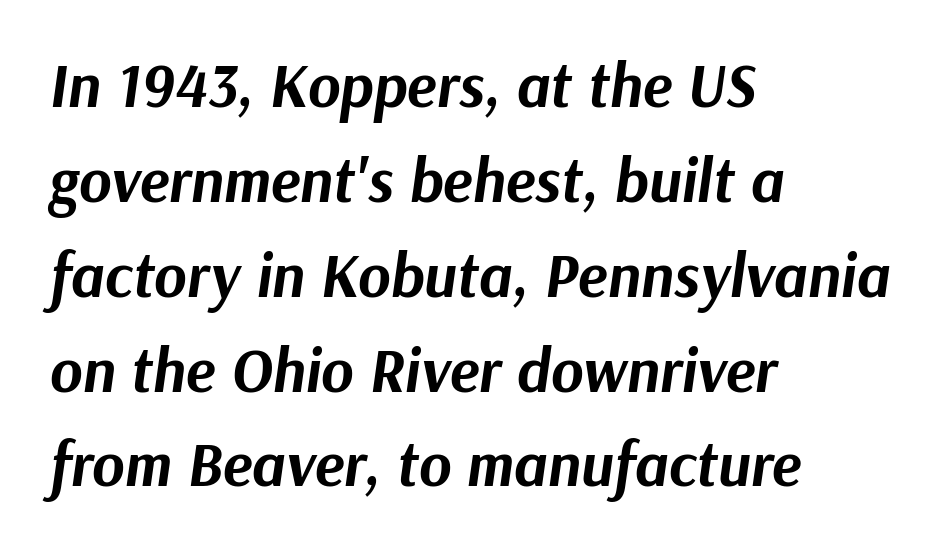
Q: Is the text bold? A: Yes.
Q: Is the text italic (slanted)? A: Yes, it leans right by about 9 degrees.
Q: Is the text underlined? A: No.
Q: How is the paragraph aligned? A: Left-aligned.
Q: Is the spacing between letters normal or unusually wide? A: Normal.
Q: Is the spacing between lines tight, normal or loose? A: Normal.
Q: Width (condensed, normal, or wide)? A: Normal.
Q: Stroke contrast? A: Medium.
Q: x-height? A: Medium.
Q: Monospaced? A: No.
